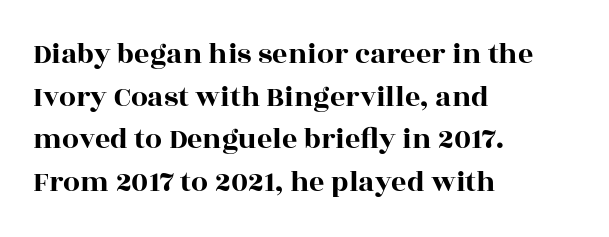
Caption: multi-line text, flush left, ragged right. The rendering keeps characters at their native spacing. The letters advance in unequal steps, a hallmark of proportional type. Designer's note — italics off, roman on. The text was rendered using a seriffed face with decorative stroke endings.
